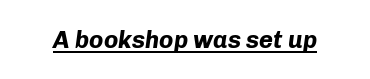
When letters slant like this, we call the style italic. In terms of weight, the rendering is a true, heavy bold. Every word sits above its own underline. The line texture is even and compact thanks to regular tracking.
